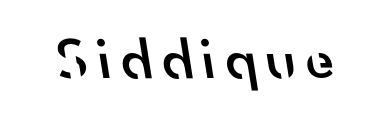
{"serif": "no", "bold": "semi", "weight": "semibold", "width": "normal", "stroke_contrast": "low", "x_height": "small", "monospaced": "no", "underline": "no", "glyph_px": 59}
